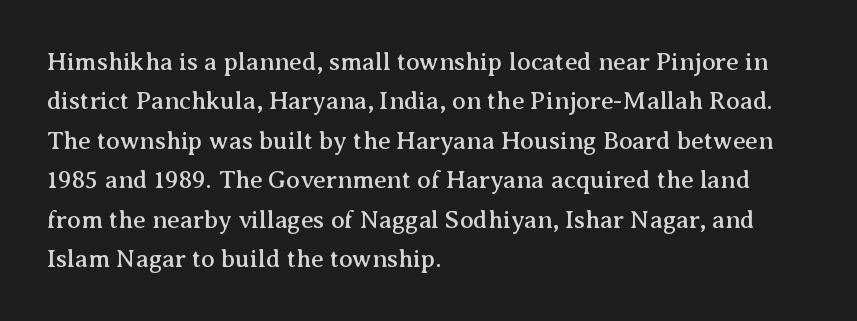
Q: Is the text italic (slanted)? A: No, it is upright.
Q: Is the text underlined? A: No.
Q: How is the paragraph aligned? A: Left-aligned.
Q: Is the spacing between letters normal or unusually wide? A: Normal.
Q: Is the spacing between lines tight, normal or loose? A: Normal.
